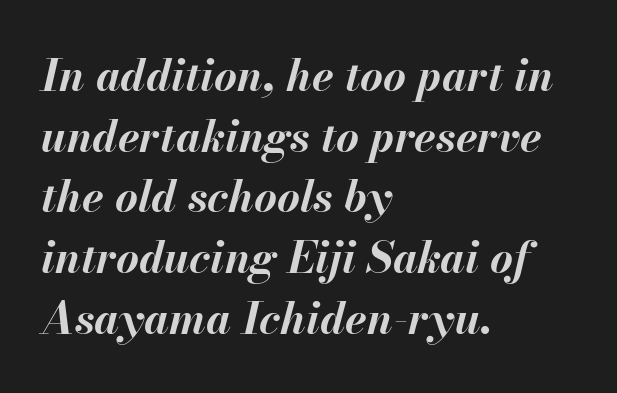
Q: Is the text bold? A: Yes.
Q: Is the text italic (slanted)? A: Yes, it leans right by about 13 degrees.
Q: Is the text underlined? A: No.
Q: How is the paragraph aligned? A: Left-aligned.
Q: Is the spacing between letters normal or unusually wide? A: Normal.
Q: Is the spacing between lines tight, normal or loose? A: Normal.
Q: Width (condensed, normal, or wide)? A: Normal.
Q: Stroke contrast? A: Medium.
Q: x-height? A: Small.
Q: Monospaced? A: No.
